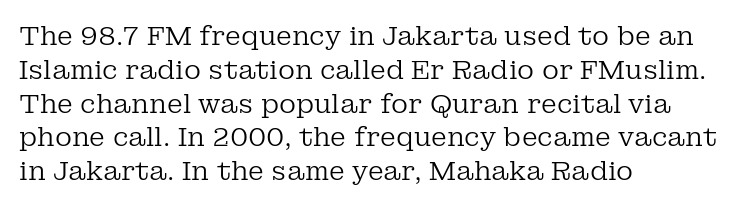
The image shows 26 px text type, upright; set left-aligned, normal line spacing (1.3x), normal letter spacing, not underlined.
